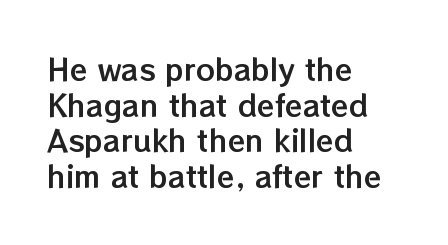
Q: Is the text italic (slanted)? A: No, it is upright.
Q: Is the text underlined? A: No.
Q: How is the paragraph aligned? A: Left-aligned.
Q: Is the spacing between letters normal or unusually wide? A: Normal.
Q: Width (condensed, normal, or wide)? A: Normal.
Q: Stroke contrast? A: Low.
Q: x-height? A: Medium.
Q: Monospaced? A: No.
